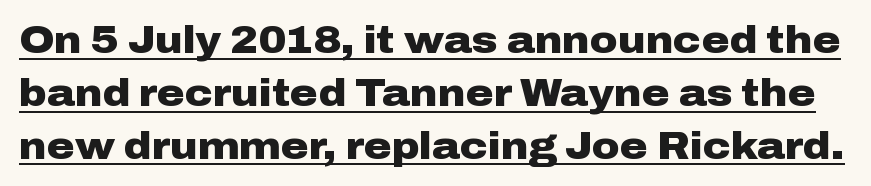
The image shows 38 px heavy, wide sans-serif type, upright; set normal line spacing (1.39x), normal letter spacing, underlined; low stroke contrast and a medium x-height.
